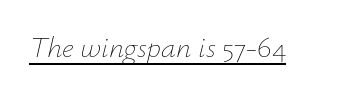
Spacing verdict: proportional, widths tailored to each character. Honestly, the underline is the first thing you notice here. Designer's note — italics engaged. Tracking value appears to be zero — textbook default spacing. The strokes are not fattened; the text isn't bold.
